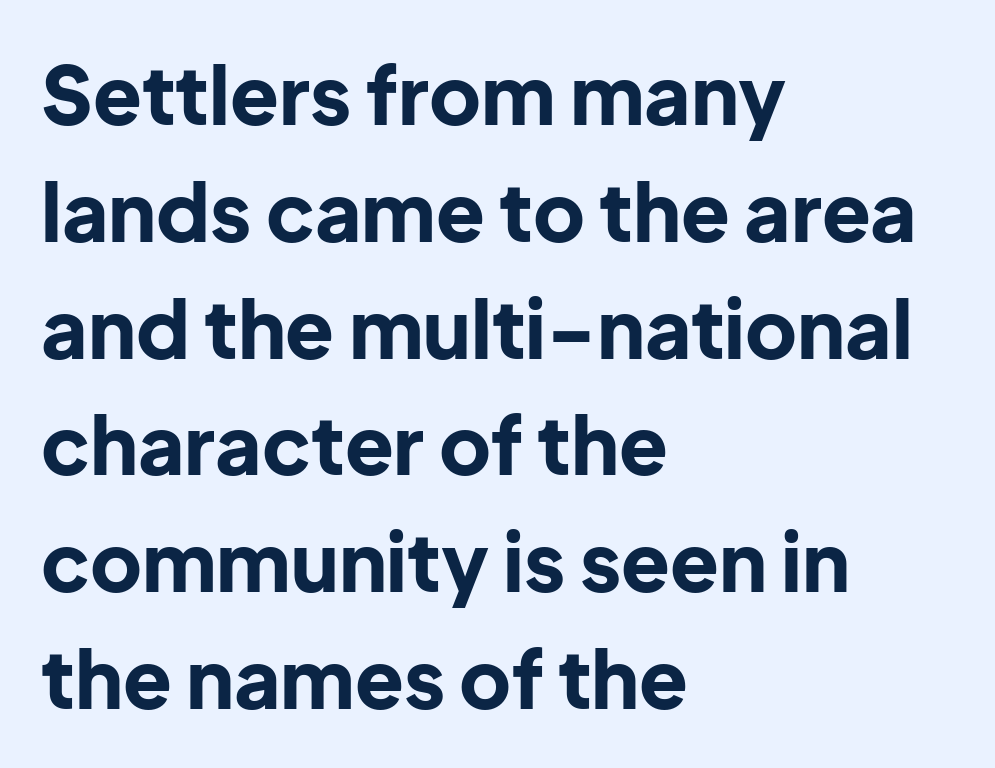
{"serif": "no", "italic": "no", "bold": "yes", "weight": "bold", "width": "normal", "stroke_contrast": "low", "x_height": "medium", "monospaced": "no", "underline": "no", "align": "left", "line_spacing": "normal", "line_spacing_ratio": 1.46, "letter_spacing": "normal", "letter_spacing_em": 0.0, "glyph_px": 80}
